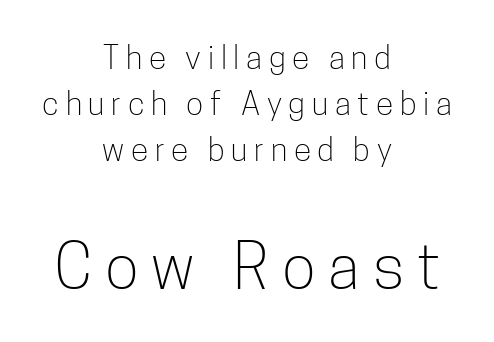
Q: Is the text bold? A: No.
Q: Is the text italic (slanted)? A: No, it is upright.
Q: Is the typeface a serif or a sans-serif typeface? A: Sans-serif.
Q: Is the text underlined? A: No.
Q: How is the paragraph aligned? A: Centered.
Q: Is the spacing between letters normal or unusually wide? A: Unusually wide.
Q: Is the spacing between lines tight, normal or loose? A: Normal.
Q: Which block of text is set in a larger size, the first (top) or the second (bottom)? A: The second (bottom) one.
Q: Width (condensed, normal, or wide)? A: Condensed.
Q: Stroke contrast? A: Low.
Q: x-height? A: Medium.
Q: Monospaced? A: No.
